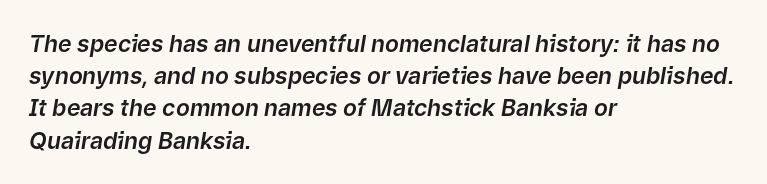
The rendering applies a slant to the glyphs. This sample uses plain, unmodified letter spacing. Which margin do the lines hug? The left one — the right edge is uneven. Quick note: underline off. The block of text has a typical density, with ordinary space between rows.
